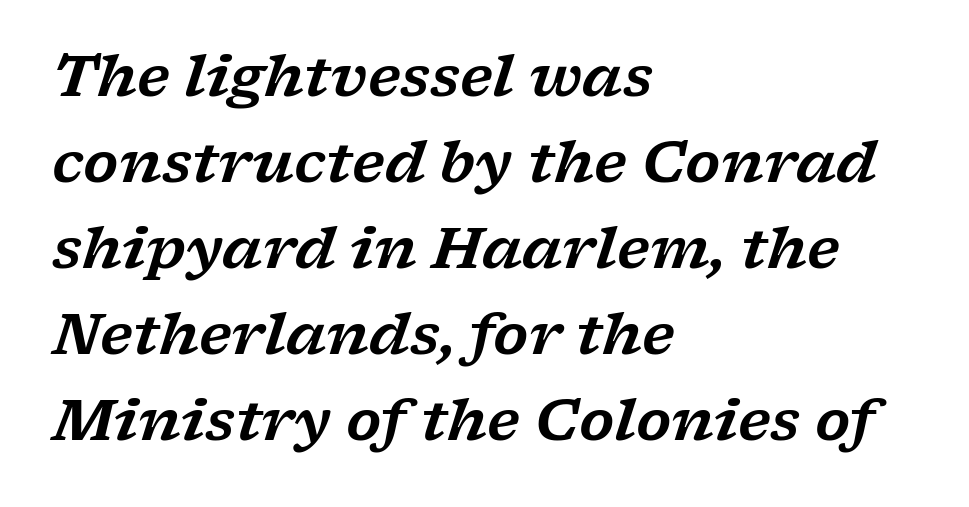
Q: Is the text italic (slanted)? A: Yes, it leans right by about 17 degrees.
Q: Is the typeface a serif or a sans-serif typeface? A: Serif.
Q: Is the text underlined? A: No.
Q: How is the paragraph aligned? A: Left-aligned.
Q: Is the spacing between letters normal or unusually wide? A: Normal.
Q: Is the spacing between lines tight, normal or loose? A: Normal.
Q: Width (condensed, normal, or wide)? A: Wide.
Q: Stroke contrast? A: Low.
Q: x-height? A: Medium.
Q: Monospaced? A: No.
